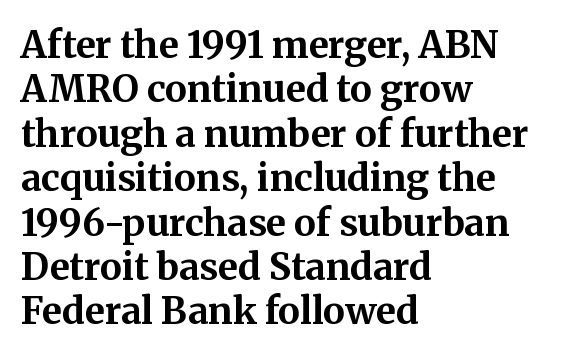
Q: Is the text bold? A: Yes.
Q: Is the text italic (slanted)? A: No, it is upright.
Q: Is the typeface a serif or a sans-serif typeface? A: Serif.
Q: Is the text underlined? A: No.
Q: How is the paragraph aligned? A: Left-aligned.
Q: Is the spacing between letters normal or unusually wide? A: Normal.
Q: Width (condensed, normal, or wide)? A: Normal.
Q: Stroke contrast? A: Medium.
Q: x-height? A: Medium.
Q: Monospaced? A: No.
